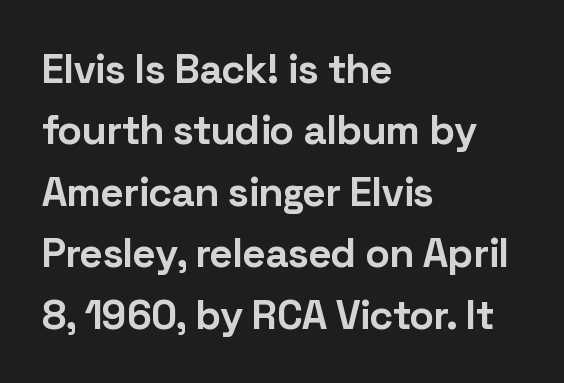
Quick note: interline space is typical. The typeface chosen for these lines omits serifs. The face used here is proportionally spaced, like ordinary book or web type. As a designer I'd log this as weight 700, bold. The words here are not underlined.
